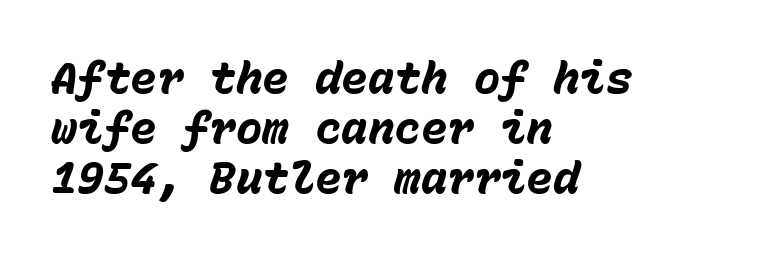
Q: Is the text bold? A: Yes.
Q: Is the text italic (slanted)? A: Yes, it leans right by about 15 degrees.
Q: Is the text underlined? A: No.
Q: How is the paragraph aligned? A: Left-aligned.
Q: Is the spacing between letters normal or unusually wide? A: Normal.
Q: Is the spacing between lines tight, normal or loose? A: Tight.
Q: Width (condensed, normal, or wide)? A: Normal.
Q: Stroke contrast? A: Low.
Q: x-height? A: Medium.
Q: Monospaced? A: Yes.
